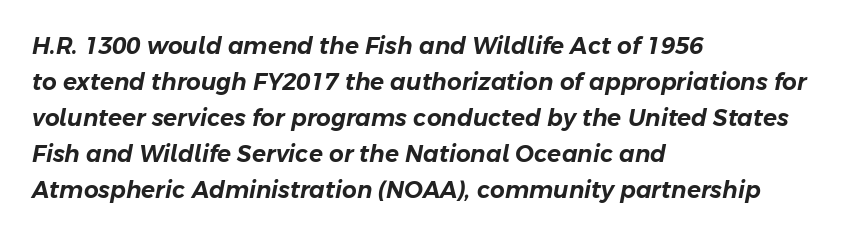
The image shows 23 px text type, italic (leaning right); set left-aligned, normal line spacing (1.56x), normal letter spacing, not underlined.
